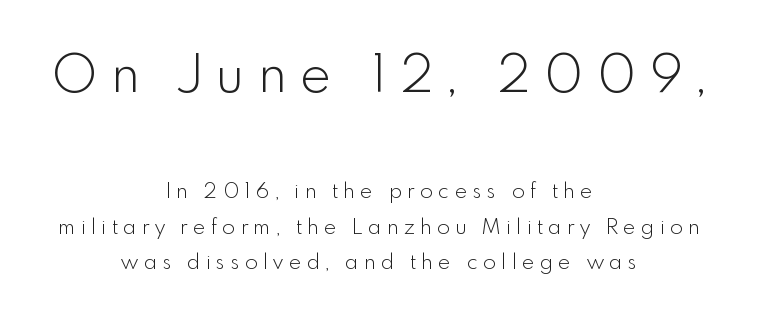
Proportional: the letters do not fall into vertical columns. No letter is thick-stroked: the sample isn't bold. Observe the wide spacing: letters keep a clear distance from each other. The whitespace from short lines is split evenly between both sides.
